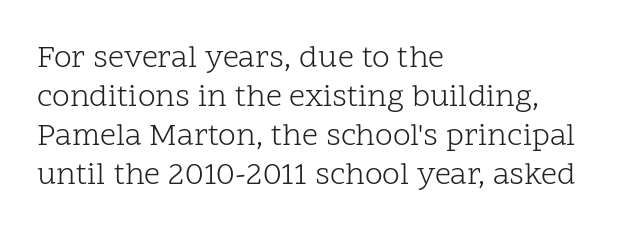
All the whitespace from short lines collects on the right. A roman cut, with each character standing at attention. You could not count columns in this text — the font is proportionally spaced. Font category for this specimen: serif. No heavy texture on the line: the type isn't bold. Characters follow at the spacing the type designer built in.
